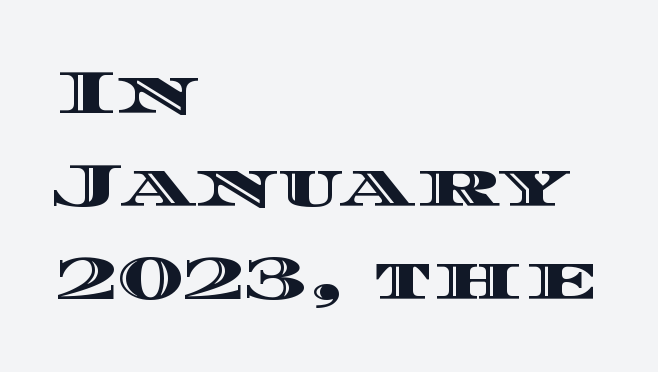
If you drew a line through each stem, it would be perfectly vertical. Note the varied advance widths — an 'i' is clearly narrower than an 'm'. Glance below the letters and you will spot only blank space. Does the copy run flush right? No — it runs flush left. Summary of vertical rhythm: regular, with standard interline spacing.
